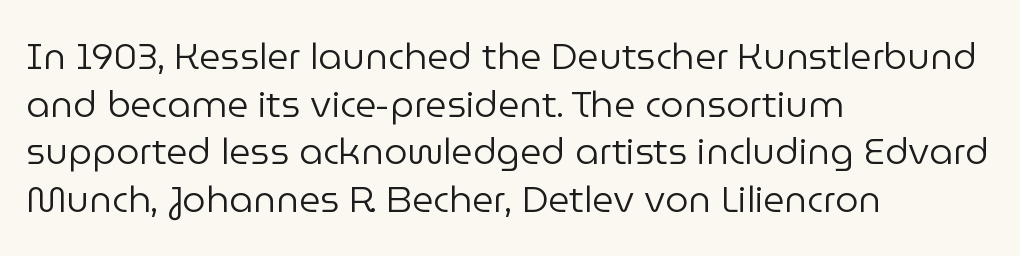
Is this a heavy cut? Hardly; it is regular or lighter. How are the letters spaced? Ordinarily, with no added tracking. The ragged edge is on the right, which tells us the setting is flush left. Characters remain perfectly vertical along every line. This sample has the flowing, uneven cadence of proportional lettering. The area under the type is left untouched.
